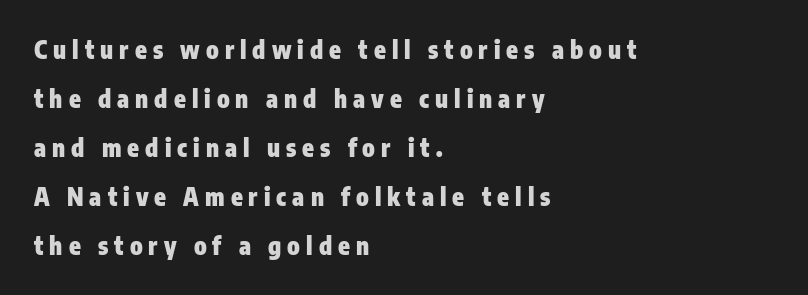
The words here are not underlined. Loosely led — the rows are spread out. Someone cranked the tracking dial way up on this one. A classic flush-left, rag-right setting is used for this passage.
